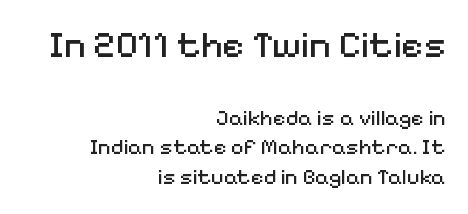
Unmarked baselines from the first word to the last. Character size in the leading block exceeds that of the trailing block. Unlike italic type, these characters show no tilt at all. Regarding serifs, this sample does without them. If you measured baseline to baseline, you'd find a middling distance. One-word summary of the alignment: right.
